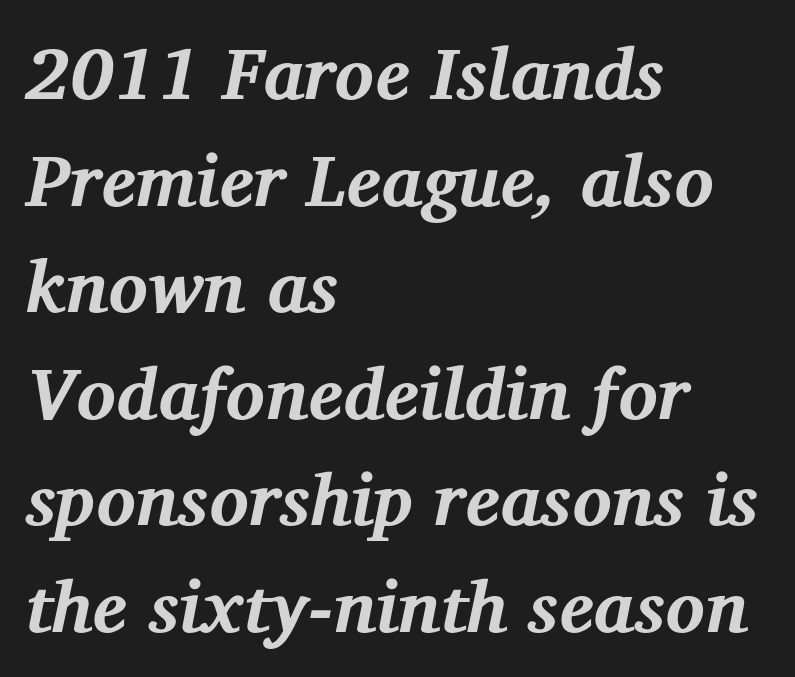
The image shows 73 px bold serif type, italic (leaning right); set left-aligned, normal line spacing (1.46x), normal letter spacing, not underlined; medium stroke contrast and a medium x-height.
